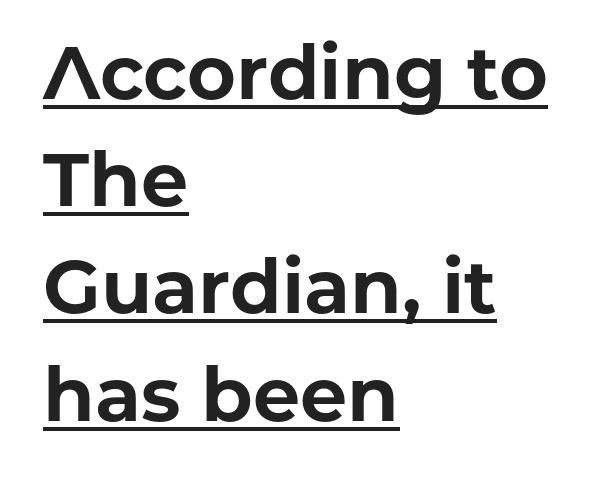
{"serif": "no", "italic": "no", "bold": "yes", "weight": "bold", "width": "normal", "stroke_contrast": "low", "x_height": "medium", "monospaced": "no", "underline": "yes", "align": "left", "line_spacing": "normal", "line_spacing_ratio": 1.43, "letter_spacing": "normal", "letter_spacing_em": 0.0, "glyph_px": 75}
